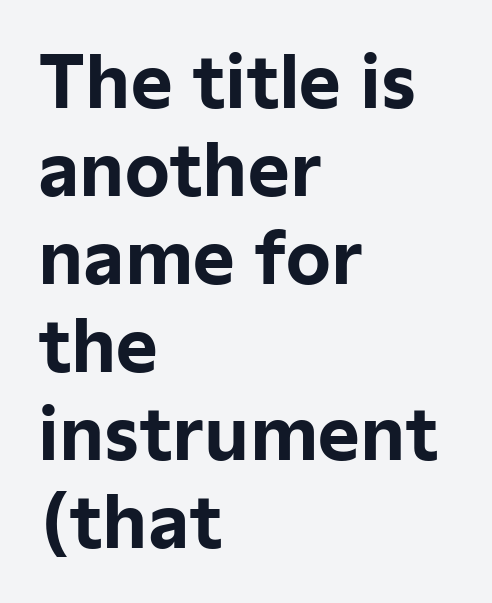
Type style note: lacks serifs. Does extra space separate the letters? No, they use regular spacing. Does the weight exceed regular? Yes, all the way to bold. Style check: upright. This sample has the flowing, uneven cadence of proportional lettering. Honestly, there is no underline to notice here at all.
